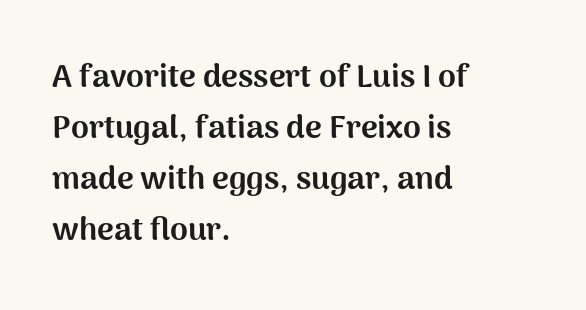
Descender tails drop into unmarked territory. Tall strokes in this sample are plumb rather than angled. The block of text has a typical density, with ordinary space between rows. Note: no serifs on the glyphs.
